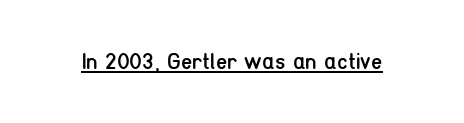
Students, observe the line beneath the letters — that is underlining. You can tell it's not italic because the verticals are truly vertical. Stems here are at most as thick as an everyday book face. Between one letter and the next there's only the usual sliver of space.
